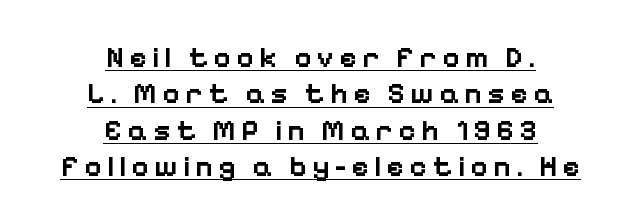
{"serif": "no", "italic": "no", "bold": "semi", "weight": "semibold", "width": "normal", "stroke_contrast": "low", "x_height": "medium", "monospaced": "no", "underline": "yes", "align": "center", "line_spacing_ratio": 1.21, "glyph_px": 30}
